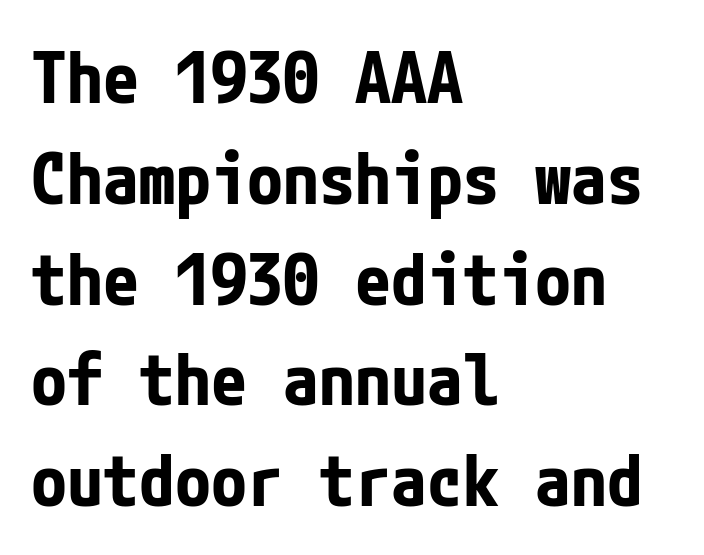
Q: Is the text bold? A: Yes.
Q: Is the text italic (slanted)? A: No, it is upright.
Q: Is the typeface a serif or a sans-serif typeface? A: Sans-serif.
Q: Is the text underlined? A: No.
Q: How is the paragraph aligned? A: Left-aligned.
Q: Is the spacing between letters normal or unusually wide? A: Normal.
Q: Is the spacing between lines tight, normal or loose? A: Normal.
Q: Width (condensed, normal, or wide)? A: Condensed.
Q: Stroke contrast? A: Low.
Q: x-height? A: Medium.
